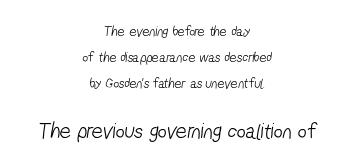
Q: Is the text bold? A: No.
Q: Is the text underlined? A: No.
Q: How is the paragraph aligned? A: Centered.
Q: Is the spacing between letters normal or unusually wide? A: Normal.
Q: Which block of text is set in a larger size, the first (top) or the second (bottom)? A: The second (bottom) one.
